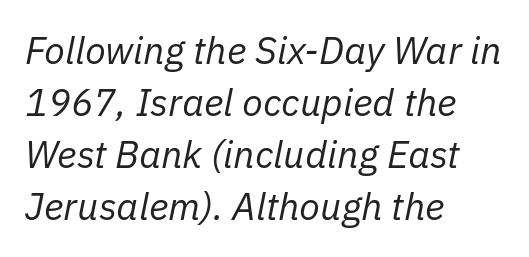
Q: Is the text bold? A: No.
Q: Is the text italic (slanted)? A: Yes, it leans right by about 11 degrees.
Q: Is the text underlined? A: No.
Q: How is the paragraph aligned? A: Left-aligned.
Q: Is the spacing between letters normal or unusually wide? A: Normal.
Q: Is the spacing between lines tight, normal or loose? A: Normal.
Q: Width (condensed, normal, or wide)? A: Normal.
Q: Stroke contrast? A: Low.
Q: x-height? A: Medium.
Q: Monospaced? A: No.
